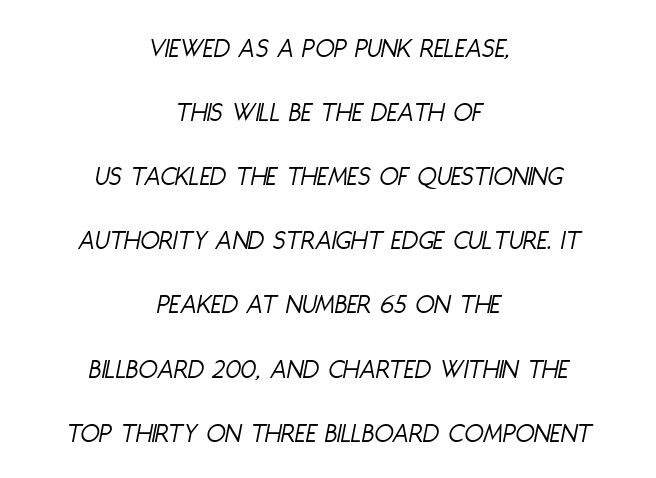
The image shows 28 px light, condensed type, italic (leaning right); set centered, loose line spacing (2.29x), normal letter spacing, not underlined; low stroke contrast and a large x-height.
